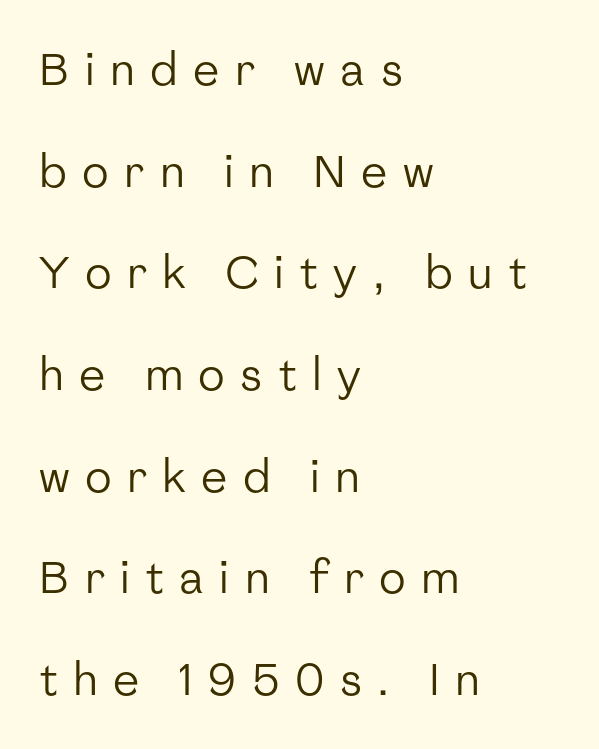
Q: Is the text bold? A: No.
Q: Is the text italic (slanted)? A: No, it is upright.
Q: Is the typeface a serif or a sans-serif typeface? A: Sans-serif.
Q: Is the text underlined? A: No.
Q: How is the paragraph aligned? A: Left-aligned.
Q: Is the spacing between letters normal or unusually wide? A: Unusually wide.
Q: Is the spacing between lines tight, normal or loose? A: Loose.
Q: Width (condensed, normal, or wide)? A: Normal.
Q: Stroke contrast? A: Low.
Q: x-height? A: Medium.
Q: Monospaced? A: No.
